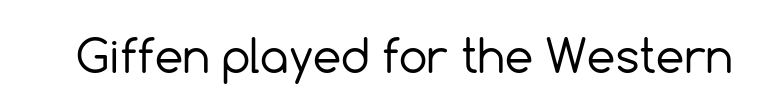
Think standard paragraph weight, or any step lighter than that. Serifs: no, the terminals of the letterforms are clean. The letterforms sit shoulder to shoulder at normal distance. Proportional: the letters do not fall into vertical columns.
